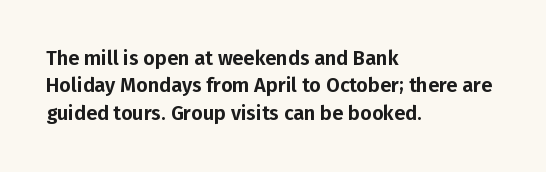
The specimen omits any rule beneath the text block's lines. The face used here is rendered with its standard letterfit. Posture: straight, roman, zero tilt. A student would call this left alignment; a typographer would say flush left, rag right. If you measured baseline to baseline, you'd find a middling distance.
